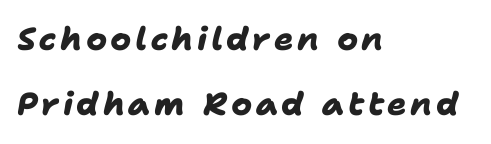
Q: Is the text bold? A: Yes.
Q: Is the typeface a serif or a sans-serif typeface? A: Sans-serif.
Q: Is the text underlined? A: No.
Q: How is the paragraph aligned? A: Left-aligned.
Q: Is the spacing between lines tight, normal or loose? A: Loose.
Q: Width (condensed, normal, or wide)? A: Normal.
Q: Stroke contrast? A: Low.
Q: x-height? A: Medium.
Q: Monospaced? A: No.
